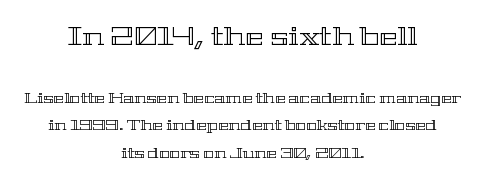
Q: Is the text italic (slanted)? A: No, it is upright.
Q: Is the text underlined? A: No.
Q: How is the paragraph aligned? A: Centered.
Q: Is the spacing between letters normal or unusually wide? A: Normal.
Q: Is the spacing between lines tight, normal or loose? A: Loose.
Q: Which block of text is set in a larger size, the first (top) or the second (bottom)? A: The first (top) one.
